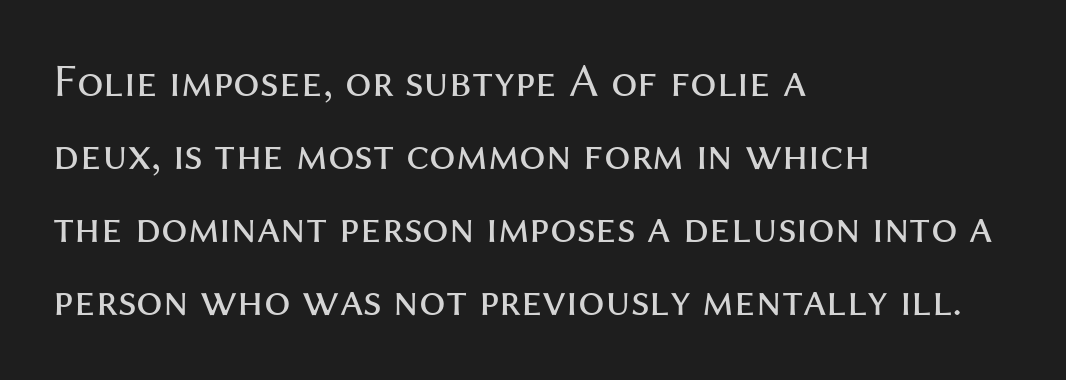
Regarding serifs, this sample does without them. The typesetting does not lean heavy: it is not bold. One-word summary of the alignment: left. This sample has the flowing, uneven cadence of proportional lettering. Lines of text with bare space underneath. It's the straight-up-and-down kind of type.
